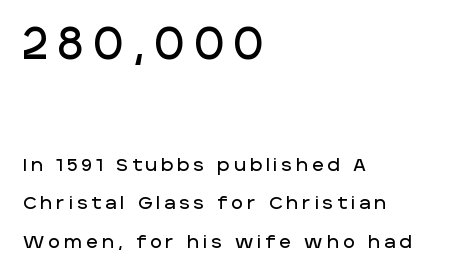
The rendering shows plain stroke endings on the letterforms — a sans-serif design. Rows of type keep a wide berth in the vertical direction. Italic? Not at all — the glyphs are vertical. Top chunk: large. Bottom chunk: small.
